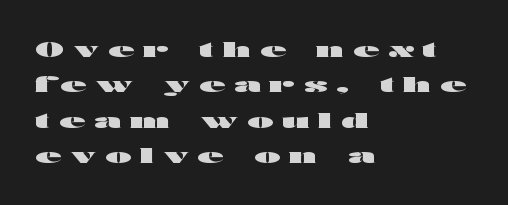
{"italic": "no", "bold": "yes", "underline": "no", "align": "left", "line_spacing": "normal", "line_spacing_ratio": 1.68, "letter_spacing": "wide", "letter_spacing_em": 0.44, "glyph_px": 21}
